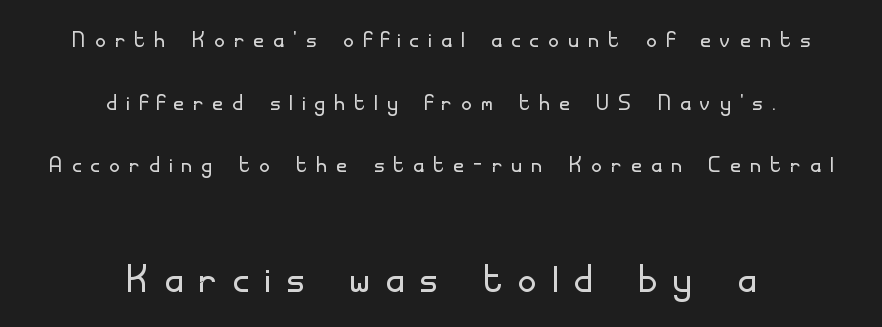
The image shows 50 px light sans-serif type, upright; set centered, loose line spacing (2.16x), unusually wide letter spacing (+0.33 em), not underlined; the second (bottom) block is 1.72x larger; low stroke contrast and a small x-height.
